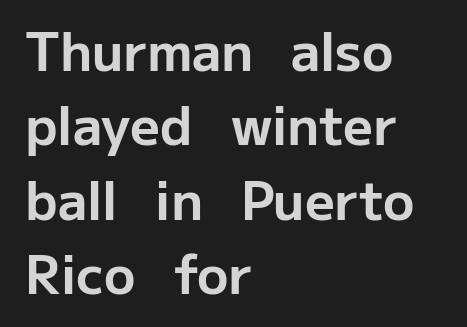
In terms of posture, this sample is upright. Regarding leading, the lines here are spaced in the standard way. These lines keep a tight, regular rhythm from letter to letter. I'd describe the lettering as bold — thick and assertive. Compared with a centered layout, this one pins lines to the left instead.
